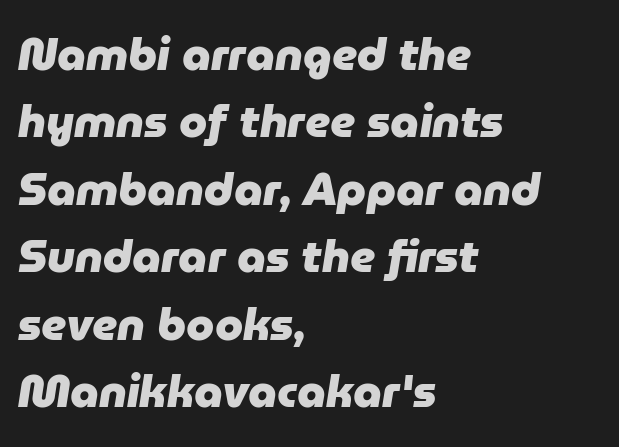
The image shows 45 px heavy type, italic (leaning right); set left-aligned, normal line spacing (1.5x), normal letter spacing, not underlined; low stroke contrast and a medium x-height.
